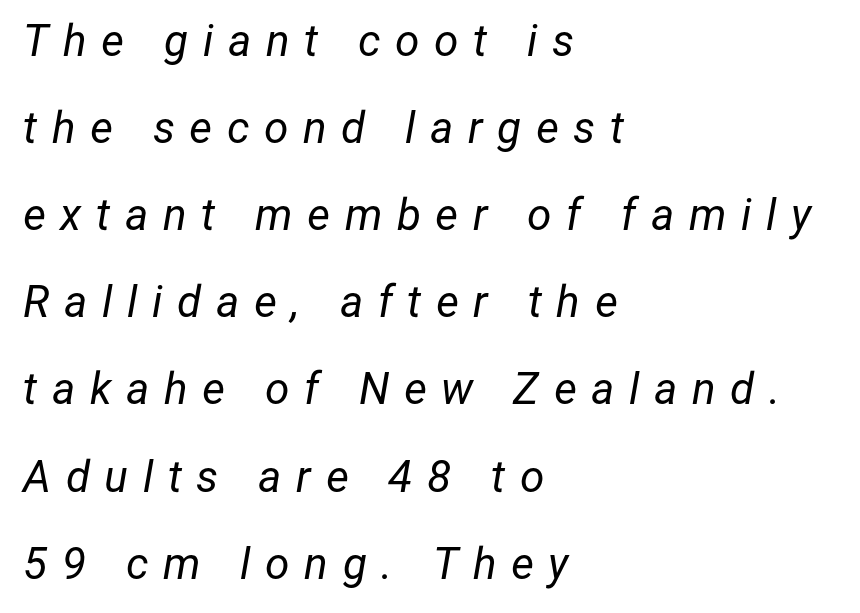
Q: Is the text bold? A: No.
Q: Is the text italic (slanted)? A: Yes, it leans right by about 12 degrees.
Q: Is the text underlined? A: No.
Q: How is the paragraph aligned? A: Left-aligned.
Q: Is the spacing between letters normal or unusually wide? A: Unusually wide.
Q: Is the spacing between lines tight, normal or loose? A: Loose.
Q: Width (condensed, normal, or wide)? A: Normal.
Q: Stroke contrast? A: Low.
Q: x-height? A: Medium.
Q: Monospaced? A: No.
